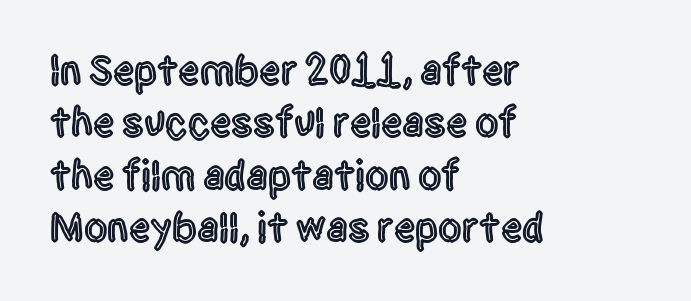
{"serif": "no", "italic": "no", "width": "condensed", "x_height": "large", "monospaced": "no", "underline": "no", "align": "left", "line_spacing": "normal", "line_spacing_ratio": 1.25, "letter_spacing": "normal", "letter_spacing_em": 0.0, "glyph_px": 42}
